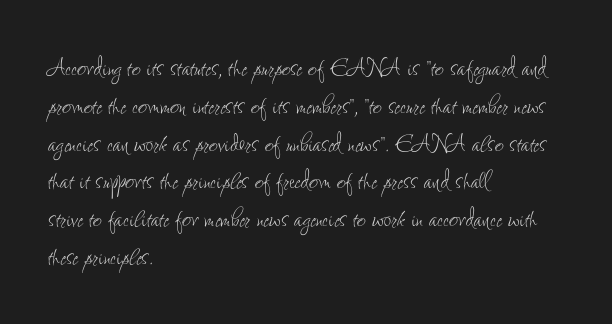
The image shows 31 px thin, condensed type; set left-aligned, line spacing 1.22x, normal letter spacing, not underlined; low stroke contrast and a small x-height.
